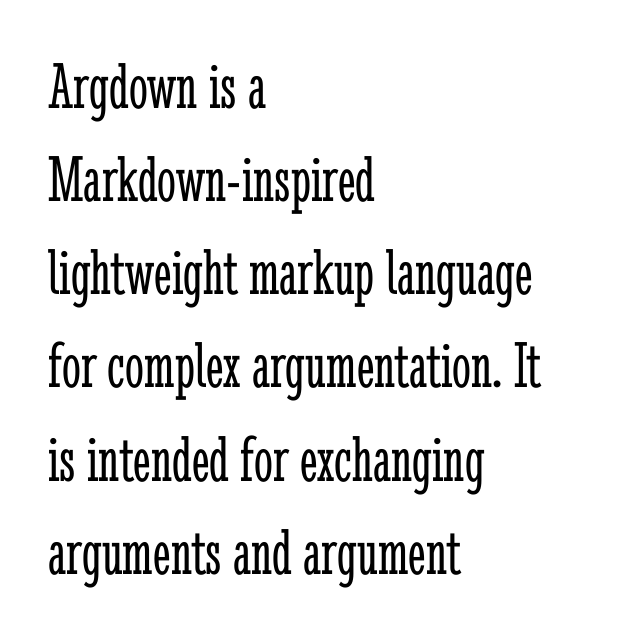
Serif or sans? Serif — the stroke terminals have little feet. These lines are rendered in a variable-pitch font. Does the lettering tilt? It doesn't — this is upright. The specimen omits any rule beneath the text block's lines.
